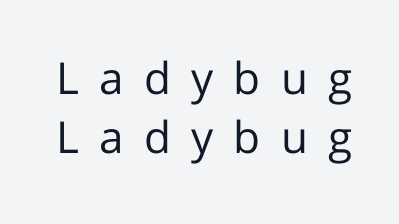
{"serif": "no", "italic": "no", "bold": "no", "weight": "regular", "width": "normal", "stroke_contrast": "low", "x_height": "medium", "monospaced": "no", "underline": "no", "line_spacing": "normal", "line_spacing_ratio": 1.35, "letter_spacing": "wide", "letter_spacing_em": 0.46, "glyph_px": 44}
